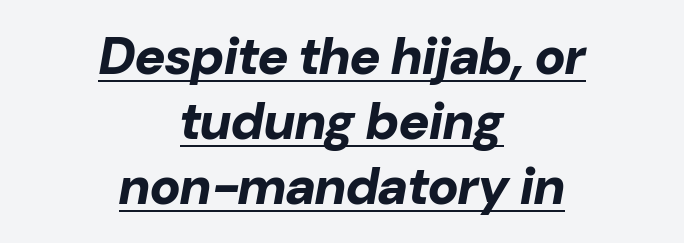
Q: Is the text bold? A: Yes.
Q: Is the text italic (slanted)? A: Yes, it leans right by about 10 degrees.
Q: Is the text underlined? A: Yes.
Q: How is the paragraph aligned? A: Centered.
Q: Is the spacing between letters normal or unusually wide? A: Normal.
Q: Is the spacing between lines tight, normal or loose? A: Normal.
Q: Width (condensed, normal, or wide)? A: Normal.
Q: Stroke contrast? A: Low.
Q: x-height? A: Medium.
Q: Monospaced? A: No.
